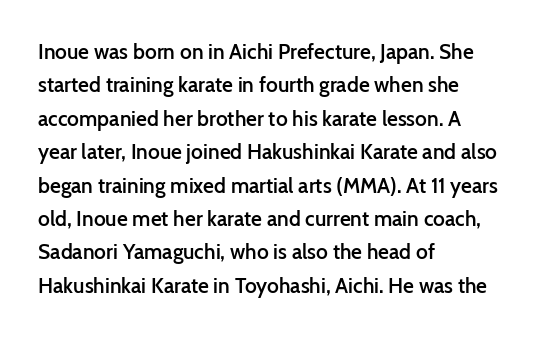
Typographic density is moderately raised because the face is semibold. Letter spacing: default. Vertically, the passage feels balanced, rows spaced as you'd expect. In terms of posture, this sample is upright. These lines stack with their left ends in a neat column.
